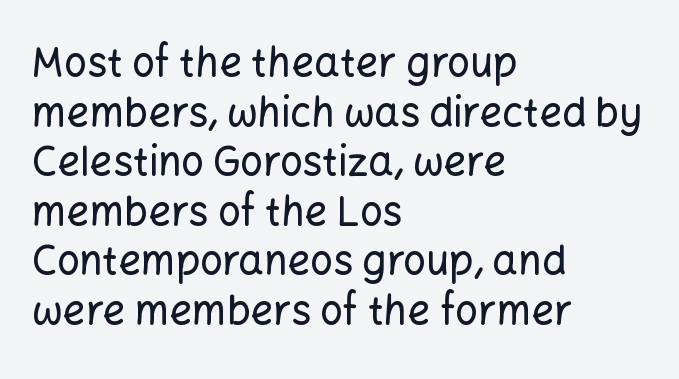
{"serif": "no", "italic": "no", "width": "normal", "stroke_contrast": "low", "x_height": "medium", "monospaced": "no", "underline": "no", "align": "left", "line_spacing_ratio": 1.24, "letter_spacing": "normal", "letter_spacing_em": 0.0, "glyph_px": 40}
